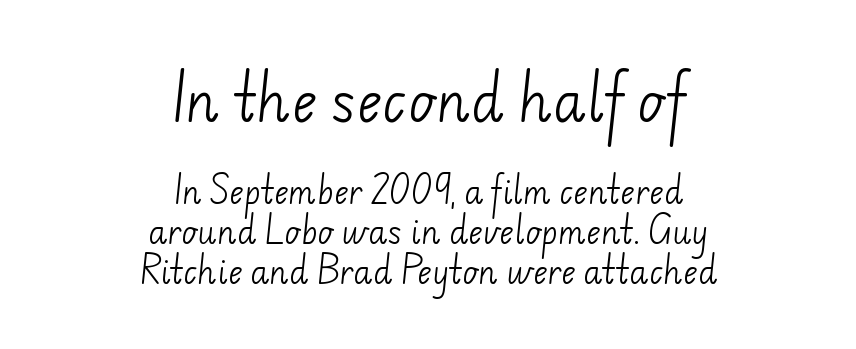
The image shows 54 px light sans-serif type; set centered, normal line spacing (1.29x), normal letter spacing, not underlined; the first (top) block is 1.74x larger; low stroke contrast and a small x-height.
